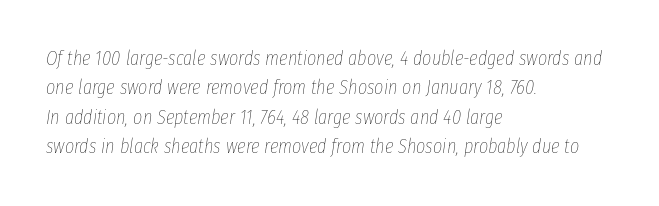
The image shows 20 px text type, italic (leaning right); set left-aligned, normal line spacing (1.47x), normal letter spacing, not underlined.
